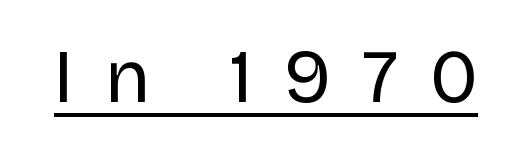
Q: Is the text bold? A: No.
Q: Is the text italic (slanted)? A: No, it is upright.
Q: Is the typeface a serif or a sans-serif typeface? A: Sans-serif.
Q: Is the text underlined? A: Yes.
Q: Is the spacing between letters normal or unusually wide? A: Unusually wide.
Q: Width (condensed, normal, or wide)? A: Normal.
Q: Stroke contrast? A: Low.
Q: x-height? A: Large.
Q: Monospaced? A: No.
